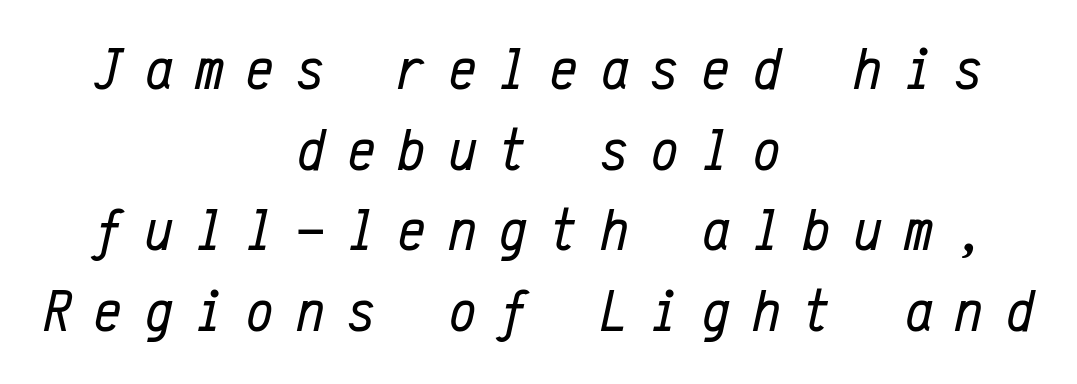
Q: Is the text bold? A: No.
Q: Is the text italic (slanted)? A: Yes, it leans right by about 12 degrees.
Q: Is the text underlined? A: No.
Q: How is the paragraph aligned? A: Centered.
Q: Is the spacing between letters normal or unusually wide? A: Unusually wide.
Q: Is the spacing between lines tight, normal or loose? A: Normal.
Q: Width (condensed, normal, or wide)? A: Condensed.
Q: Stroke contrast? A: Low.
Q: x-height? A: Medium.
Q: Monospaced? A: Yes.
